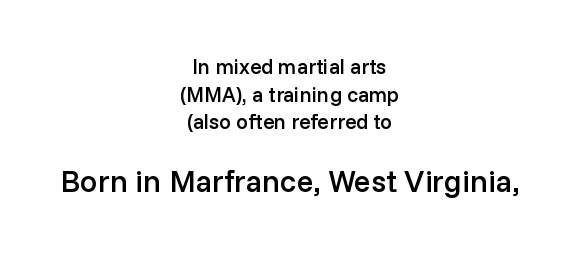
Q: Is the text bold? A: Semi-bold.
Q: Is the text italic (slanted)? A: No, it is upright.
Q: Is the typeface a serif or a sans-serif typeface? A: Sans-serif.
Q: Is the text underlined? A: No.
Q: How is the paragraph aligned? A: Centered.
Q: Is the spacing between letters normal or unusually wide? A: Normal.
Q: Is the spacing between lines tight, normal or loose? A: Normal.
Q: Which block of text is set in a larger size, the first (top) or the second (bottom)? A: The second (bottom) one.
Q: Width (condensed, normal, or wide)? A: Normal.
Q: Stroke contrast? A: Low.
Q: x-height? A: Medium.
Q: Monospaced? A: No.
